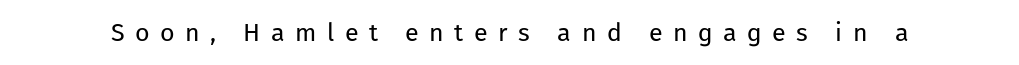
Plain, unruled lines of type. Upright lettering throughout. Compared with a typical body face, this is equally light or lighter still. Characters follow at a spacing far wider than the type designer built in.
